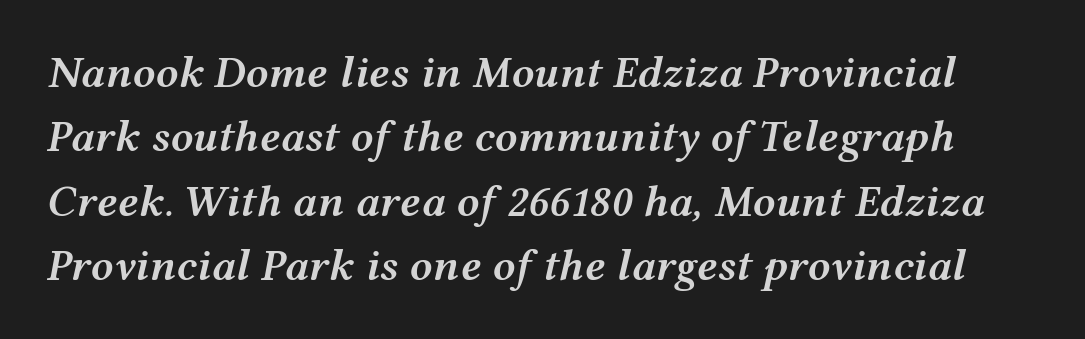
{"italic": "yes", "lean": "right", "slant_degrees": 12, "bold": "semi", "weight": "semibold", "width": "wide", "stroke_contrast": "medium", "x_height": "medium", "monospaced": "no", "underline": "no", "line_spacing": "normal", "line_spacing_ratio": 1.43, "letter_spacing": "normal", "letter_spacing_em": 0.0, "glyph_px": 45}
